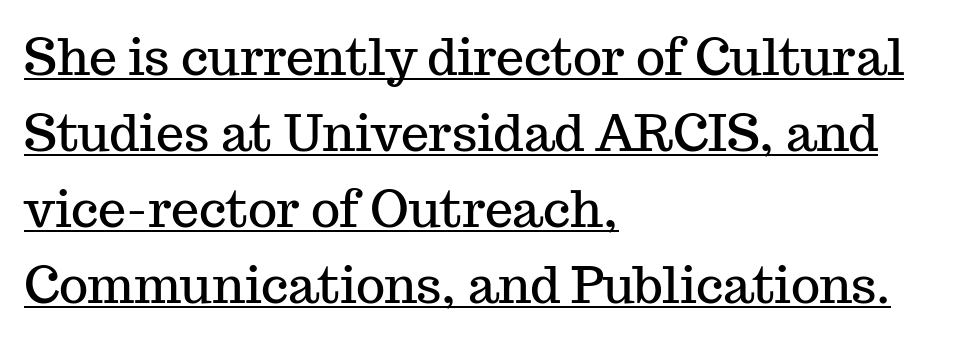
A typesetter would label this face a serif. The paragraph has a hard left edge and a soft right edge. No extra tracking has been applied to these lines. Spacing verdict: proportional, widths tailored to each character.
